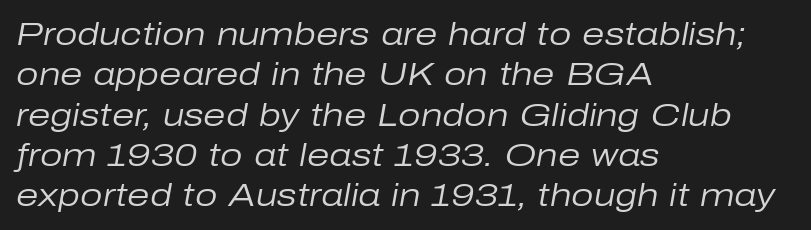
Q: Is the text bold? A: No.
Q: Is the text italic (slanted)? A: Yes, it leans right by about 10 degrees.
Q: Is the text underlined? A: No.
Q: How is the paragraph aligned? A: Left-aligned.
Q: Is the spacing between letters normal or unusually wide? A: Normal.
Q: Is the spacing between lines tight, normal or loose? A: Normal.
Q: Width (condensed, normal, or wide)? A: Normal.
Q: Stroke contrast? A: Low.
Q: x-height? A: Medium.
Q: Monospaced? A: No.
